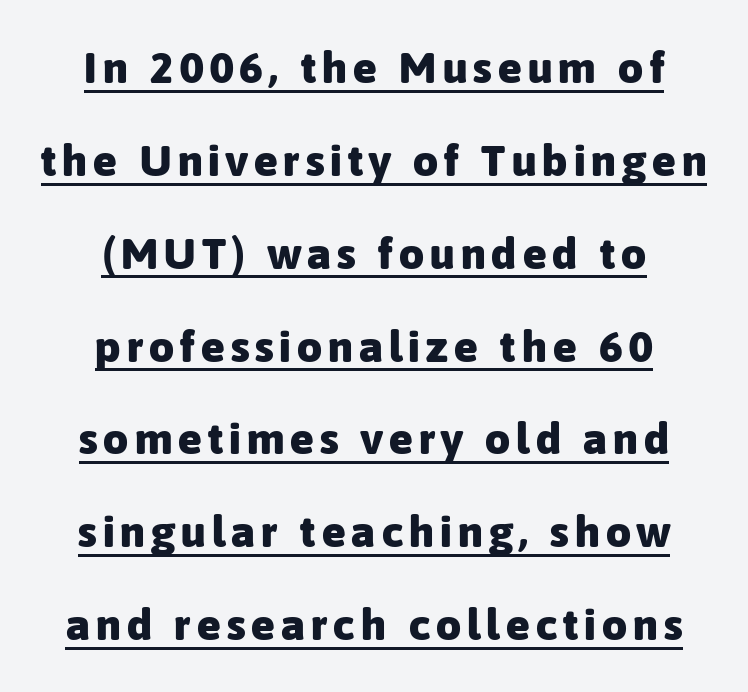
The image shows 44 px heavy sans-serif type, upright; set centered, loose line spacing (2.11x), underlined; low stroke contrast and a medium x-height.
